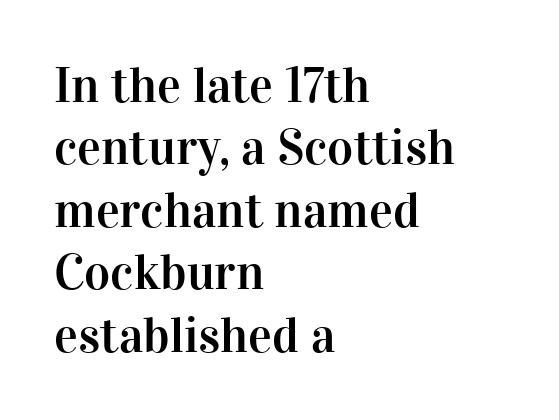
The image shows 50 px serif type, upright; set left-aligned, normal line spacing (1.25x), normal letter spacing, not underlined; high stroke contrast and a medium x-height.
